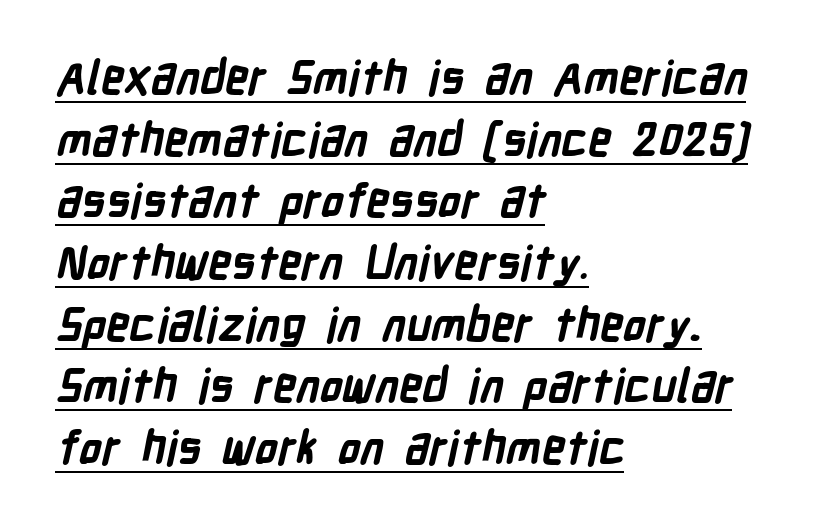
Q: Is the text bold? A: Yes.
Q: Is the typeface a serif or a sans-serif typeface? A: Sans-serif.
Q: Is the text underlined? A: Yes.
Q: How is the paragraph aligned? A: Left-aligned.
Q: Is the spacing between letters normal or unusually wide? A: Normal.
Q: Is the spacing between lines tight, normal or loose? A: Normal.
Q: Width (condensed, normal, or wide)? A: Condensed.
Q: Stroke contrast? A: Low.
Q: x-height? A: Medium.
Q: Monospaced? A: No.
